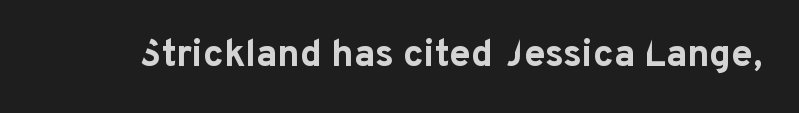
The image shows 38 px bold sans-serif type, upright; set normal letter spacing, not underlined; low stroke contrast and a medium x-height.
